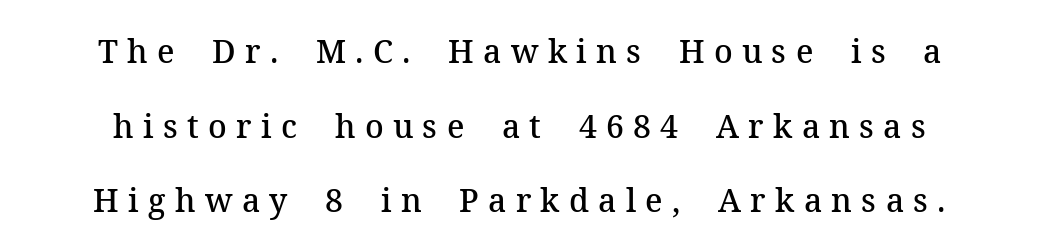
Q: Is the text bold? A: Semi-bold.
Q: Is the text italic (slanted)? A: No, it is upright.
Q: Is the typeface a serif or a sans-serif typeface? A: Serif.
Q: Is the text underlined? A: No.
Q: Is the spacing between letters normal or unusually wide? A: Unusually wide.
Q: Is the spacing between lines tight, normal or loose? A: Loose.
Q: Width (condensed, normal, or wide)? A: Normal.
Q: Stroke contrast? A: Medium.
Q: x-height? A: Medium.
Q: Monospaced? A: No.
